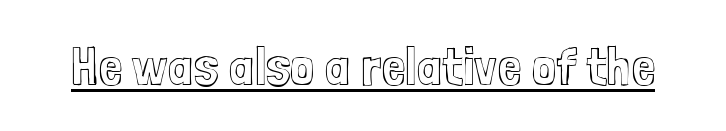
The image shows 54 px condensed type, upright; set normal letter spacing, underlined; a medium x-height.
